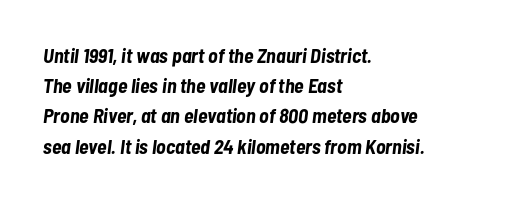
The image shows 20 px bold type, italic (leaning right); set left-aligned, normal line spacing (1.51x), normal letter spacing, not underlined.
